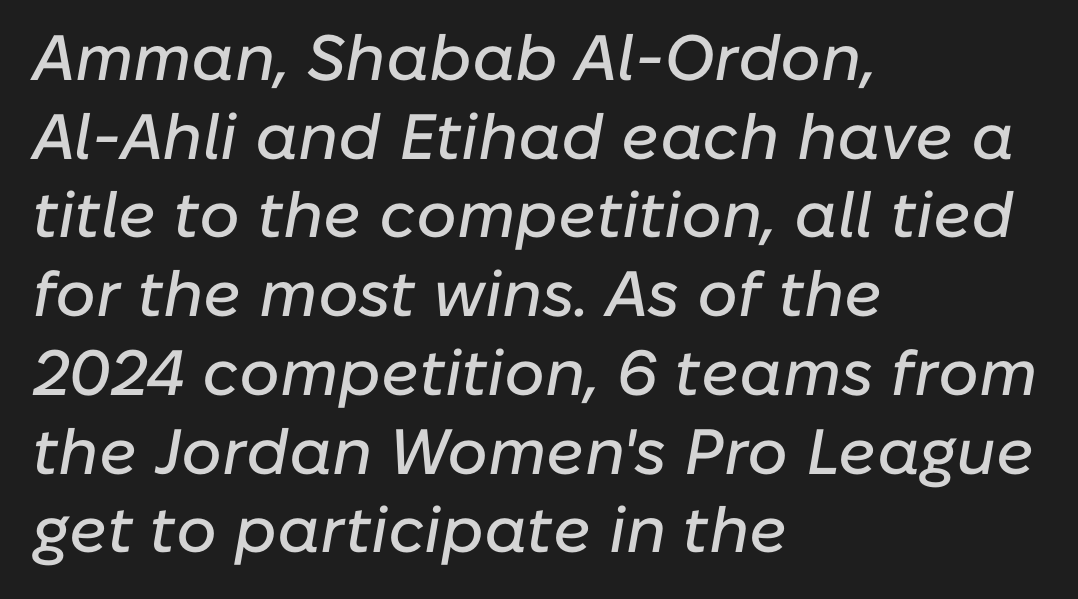
The image shows 64 px text type, italic (leaning right); set left-aligned, line spacing 1.23x, normal letter spacing, not underlined; low stroke contrast and a medium x-height.
